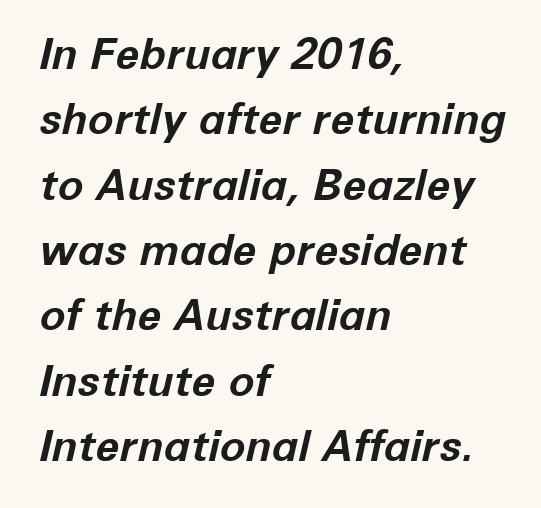
Students, observe: this is what conventionally led text looks like. Do the characters align in a grid? No, the font is proportional. Honestly, there is no underline to notice here at all. The typography opts for an oblique posture over an upright one. Between one letter and the next there's only the usual sliver of space.
